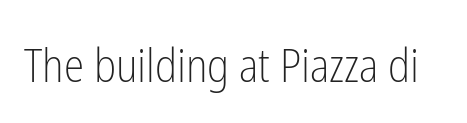
The image shows 46 px light, condensed sans-serif type, upright; set normal letter spacing, not underlined; low stroke contrast and a medium x-height.
